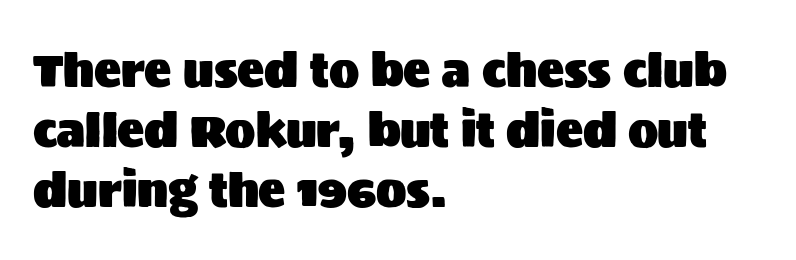
The image shows 45 px sans-serif type, upright; set left-aligned, normal line spacing (1.33x), normal letter spacing, not underlined; medium stroke contrast and a large x-height.
